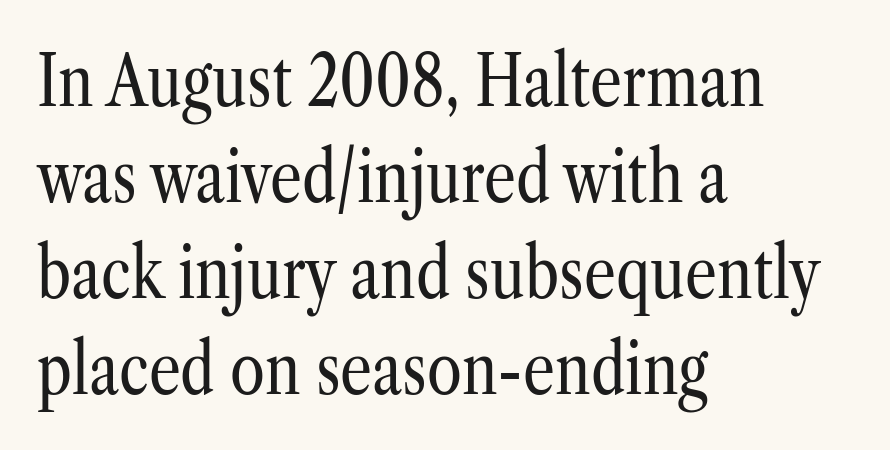
The image shows 71 px regular-weight, condensed serif type, upright; set left-aligned, normal line spacing (1.35x), normal letter spacing, not underlined; low stroke contrast and a medium x-height.
